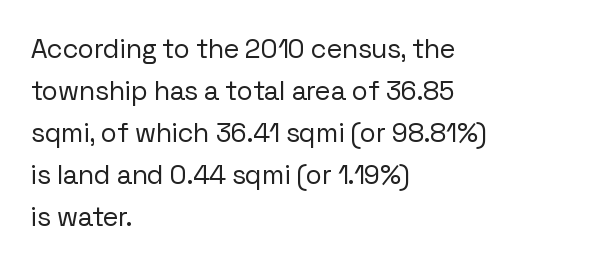
{"italic": "no", "bold": "no", "underline": "no", "align": "left", "line_spacing": "normal", "line_spacing_ratio": 1.56, "letter_spacing": "normal", "letter_spacing_em": 0.0, "glyph_px": 27}
